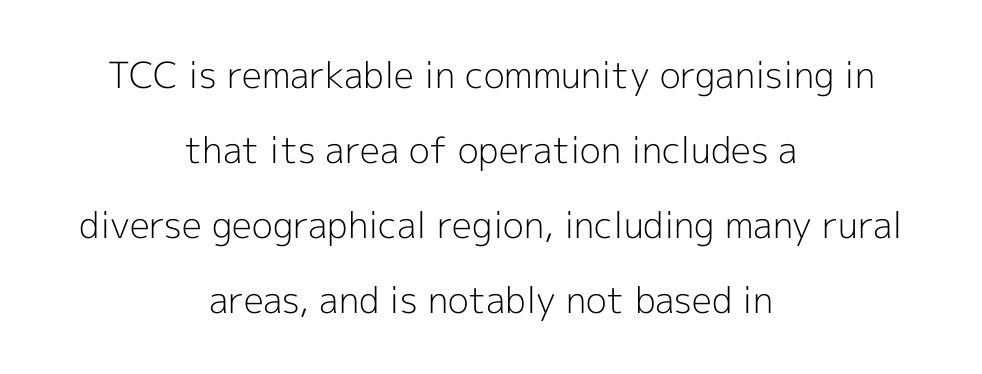
{"serif": "no", "italic": "no", "bold": "no", "weight": "light", "width": "normal", "x_height": "medium", "monospaced": "no", "underline": "no", "align": "center", "line_spacing": "loose", "line_spacing_ratio": 2.08, "letter_spacing": "normal", "letter_spacing_em": 0.0, "glyph_px": 36}
